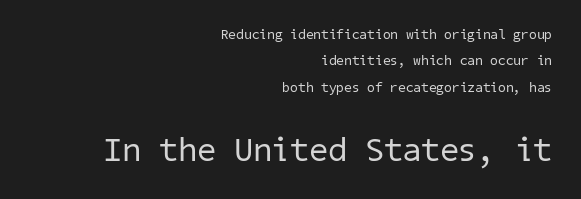
The image shows 34 px regular-weight sans-serif type; set right-aligned, line spacing 1.89x, normal letter spacing, not underlined; the second (bottom) block is 2.43x larger; low stroke contrast and a medium x-height.
